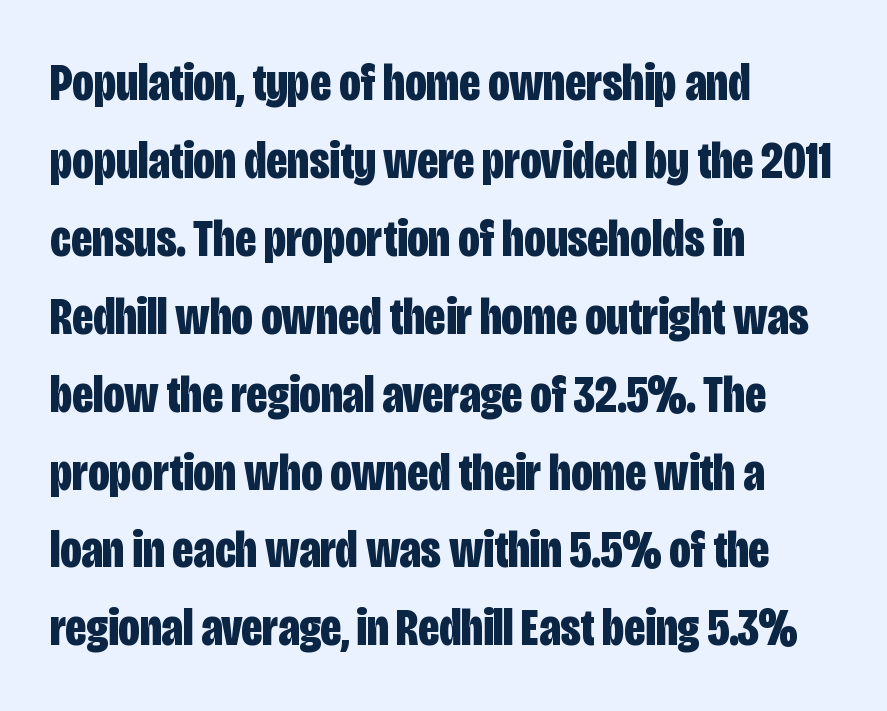
{"serif": "no", "italic": "no", "bold": "yes", "weight": "bold", "width": "condensed", "stroke_contrast": "low", "x_height": "large", "monospaced": "no", "underline": "no", "align": "left", "line_spacing": "normal", "line_spacing_ratio": 1.47, "letter_spacing": "normal", "letter_spacing_em": 0.0, "glyph_px": 53}
